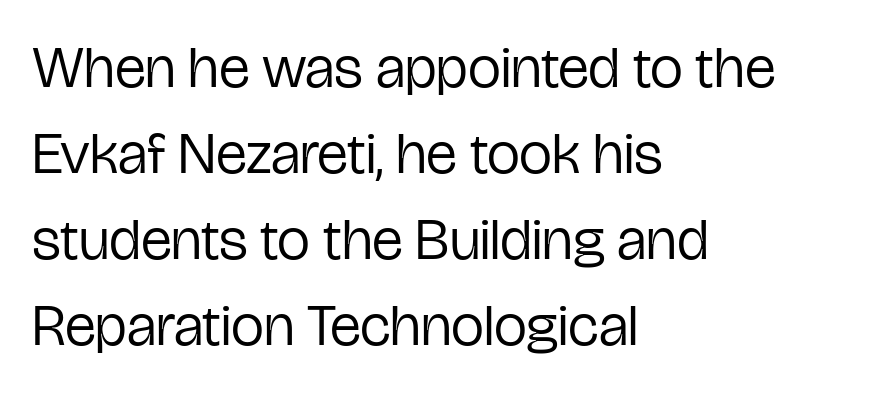
The passage shown is typed in a proportional face where columns would drift. A bare baseline throughout the passage. Alignment: flush left. These lines are composed in type without serifs. Rendered with straight, roman letterforms. Vertical stems look standard width or narrower in stroke.
